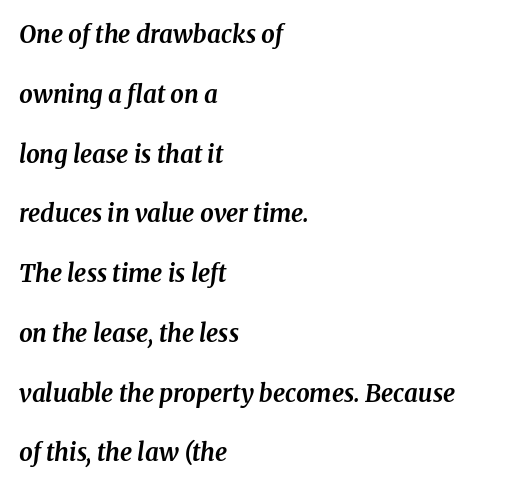
The image shows 24 px bold type, italic (leaning right); set left-aligned, loose line spacing (2.49x), normal letter spacing, not underlined.
